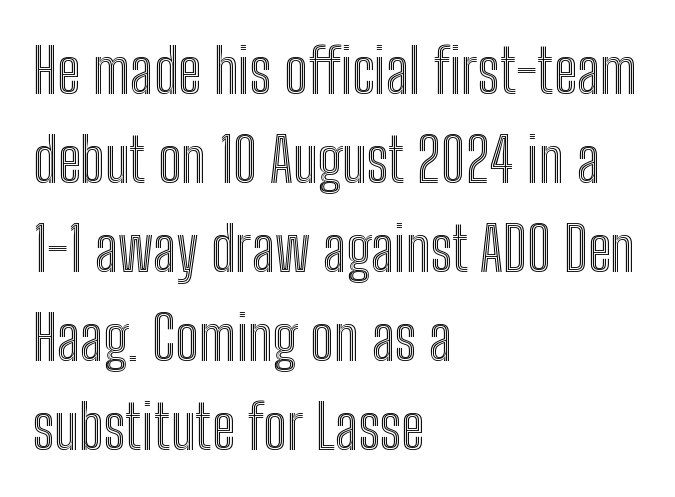
Where is the straight margin? On the left. Any mark beneath the type? The region is blank. You can tell it's not italic because the verticals are truly vertical. Each new line begins a customary step beneath the previous one. The letters advance in unequal steps, a hallmark of proportional type. Inter-character spacing is left at the font's built-in metrics.
